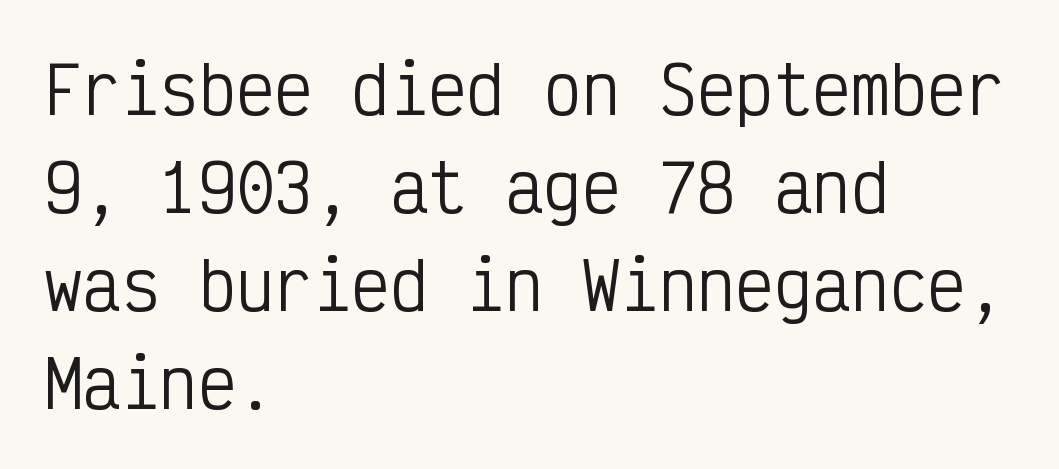
The image shows 64 px regular-weight, condensed sans-serif type, upright, monospaced; set left-aligned, normal line spacing (1.53x), normal letter spacing, not underlined; low stroke contrast and a medium x-height.
